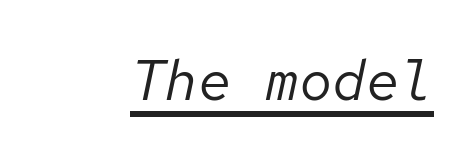
{"italic": "yes", "lean": "right", "slant_degrees": 12, "bold": "no", "weight": "regular", "width": "normal", "stroke_contrast": "low", "x_height": "medium", "monospaced": "yes", "underline": "yes", "letter_spacing": "normal", "letter_spacing_em": 0.0, "glyph_px": 56}
